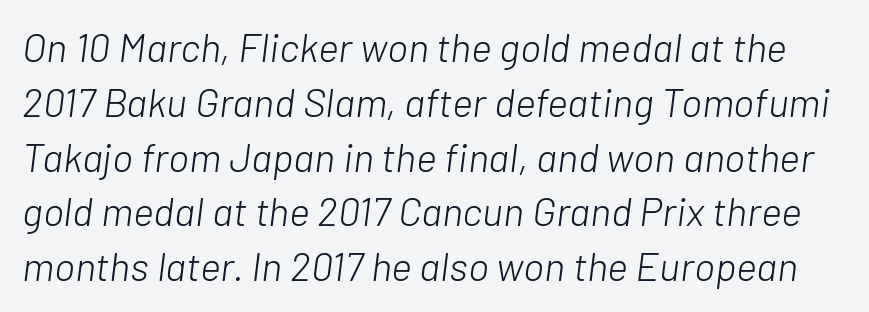
Q: Is the text bold? A: No.
Q: Is the text italic (slanted)? A: Yes, it leans right by about 7 degrees.
Q: Is the text underlined? A: No.
Q: Is the spacing between letters normal or unusually wide? A: Normal.
Q: Is the spacing between lines tight, normal or loose? A: Normal.
Q: Width (condensed, normal, or wide)? A: Normal.
Q: Stroke contrast? A: Low.
Q: x-height? A: Medium.
Q: Monospaced? A: No.
